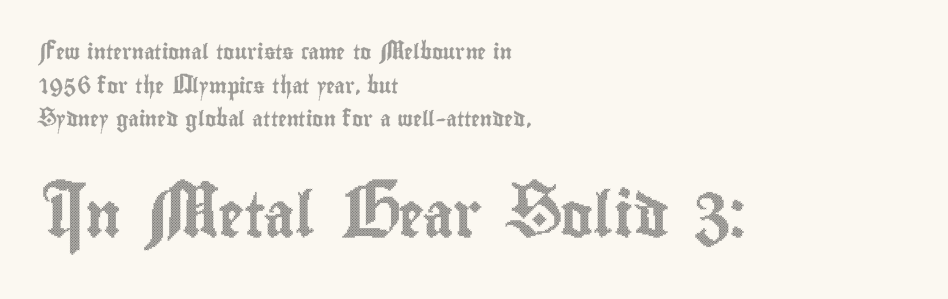
Q: Is the text italic (slanted)? A: No, it is upright.
Q: Is the text underlined? A: No.
Q: How is the paragraph aligned? A: Left-aligned.
Q: Is the spacing between letters normal or unusually wide? A: Normal.
Q: Is the spacing between lines tight, normal or loose? A: Loose.
Q: Which block of text is set in a larger size, the first (top) or the second (bottom)? A: The second (bottom) one.
Q: Width (condensed, normal, or wide)? A: Condensed.
Q: x-height? A: Small.
Q: Monospaced? A: No.
